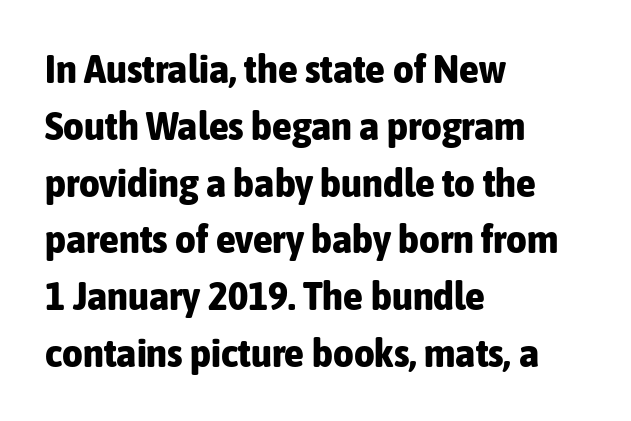
{"serif": "no", "italic": "no", "bold": "yes", "weight": "bold", "width": "condensed", "stroke_contrast": "low", "x_height": "medium", "monospaced": "no", "underline": "no", "align": "left", "line_spacing": "normal", "line_spacing_ratio": 1.42, "letter_spacing": "normal", "letter_spacing_em": 0.0, "glyph_px": 40}
